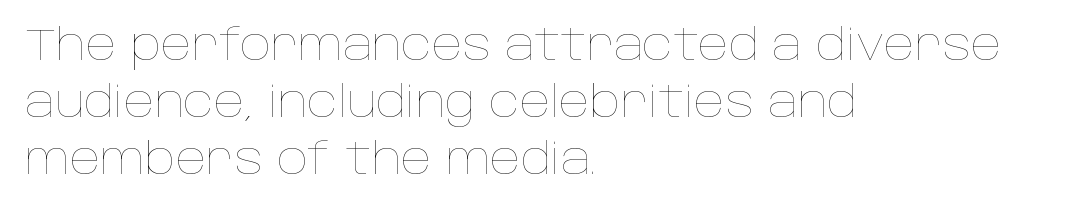
The image shows 43 px thin type, upright; set left-aligned, normal line spacing (1.32x), normal letter spacing, not underlined; low stroke contrast and a large x-height.
